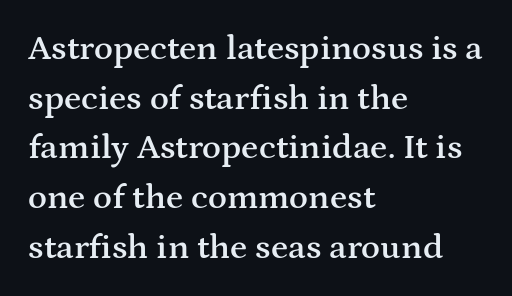
Nope, not italic — everything's standing straight. The type is set solid horizontally, with unmodified tracking. The glyphs are unaccompanied by any horizontal stroke below them. The font is running at a semibold setting, under full bold. Vertically, the passage feels balanced, rows spaced as you'd expect.
